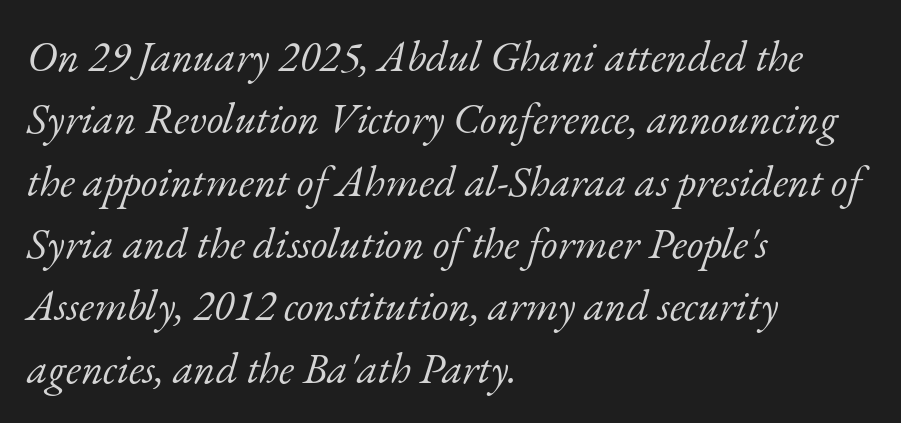
The image shows 43 px light serif type, italic (leaning right); set left-aligned, normal line spacing (1.45x), normal letter spacing, not underlined; low stroke contrast and a small x-height.
